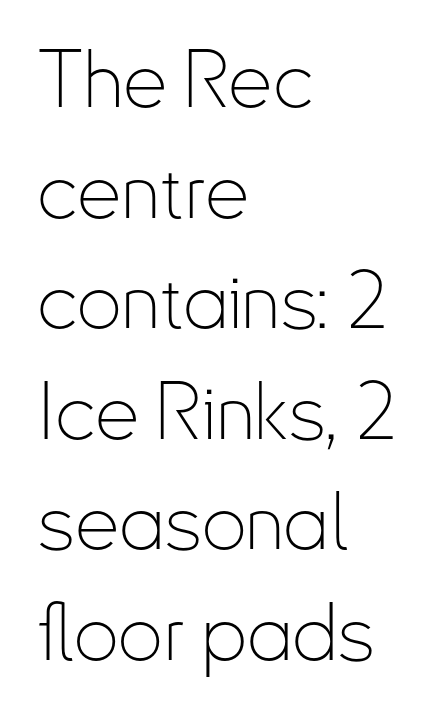
The letters carry no serifs — their stems end cleanly without finishing strokes. Line starts are locked; line ends wander. Character widths vary here, with narrow letters taking less room than wide ones. Characters follow at the spacing the type designer built in. Posture: upright roman.
